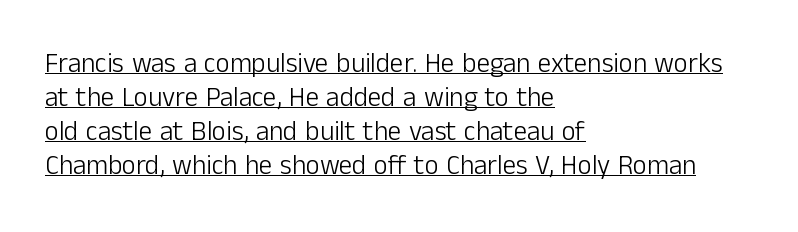
The image shows 27 px text type, upright; set left-aligned, normal line spacing (1.26x), normal letter spacing, underlined.
